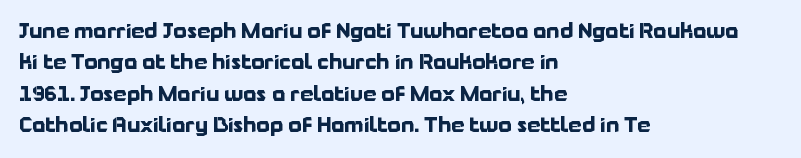
Q: Is the text bold? A: Yes.
Q: Is the text italic (slanted)? A: No, it is upright.
Q: Is the text underlined? A: No.
Q: How is the paragraph aligned? A: Left-aligned.
Q: Is the spacing between letters normal or unusually wide? A: Normal.
Q: Is the spacing between lines tight, normal or loose? A: Normal.
